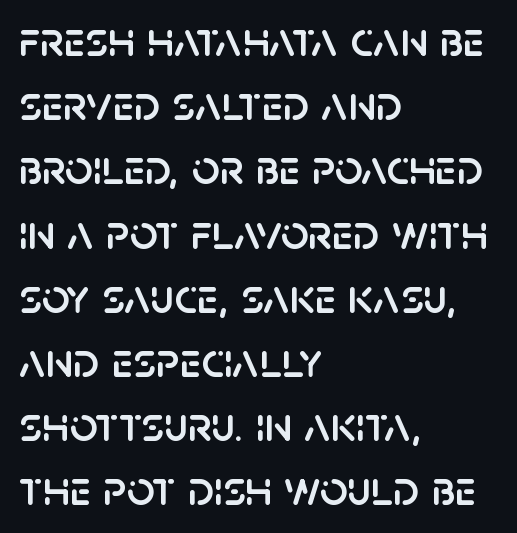
The image shows 49 px sans-serif type, upright; set left-aligned, normal line spacing (1.31x), normal letter spacing, not underlined; low stroke contrast and a large x-height.
